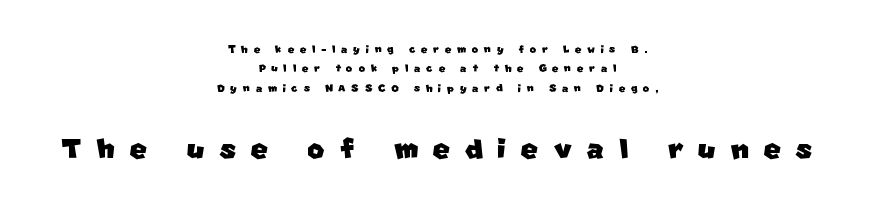
The image shows 37 px sans-serif type; set centered, normal line spacing (1.39x), unusually wide letter spacing (+0.4 em), not underlined; the second (bottom) block is 2.64x larger; low stroke contrast and a large x-height.
